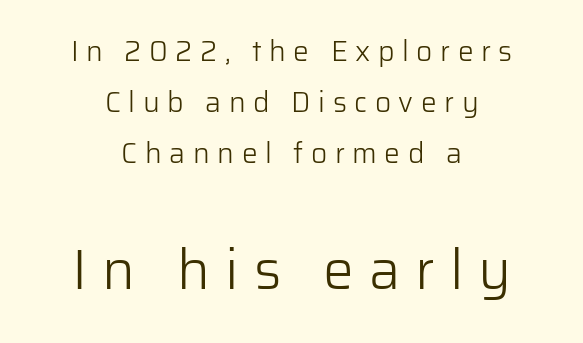
{"serif": "no", "italic": "no", "bold": "no", "weight": "light", "width": "normal", "stroke_contrast": "low", "x_height": "medium", "monospaced": "no", "underline": "no", "align": "center", "line_spacing_ratio": 1.82, "letter_spacing": "wide", "letter_spacing_em": 0.27, "larger_block": "second", "size_ratio": 1.96, "glyph_px": 55}
